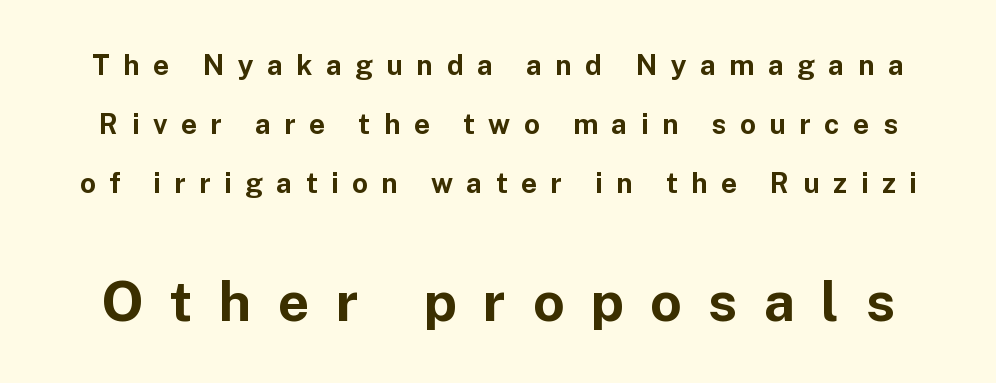
Q: Is the text bold? A: Yes.
Q: Is the text italic (slanted)? A: No, it is upright.
Q: Is the typeface a serif or a sans-serif typeface? A: Sans-serif.
Q: Is the text underlined? A: No.
Q: Is the spacing between letters normal or unusually wide? A: Unusually wide.
Q: Is the spacing between lines tight, normal or loose? A: Loose.
Q: Which block of text is set in a larger size, the first (top) or the second (bottom)? A: The second (bottom) one.
Q: Width (condensed, normal, or wide)? A: Normal.
Q: Stroke contrast? A: Low.
Q: x-height? A: Medium.
Q: Monospaced? A: No.
